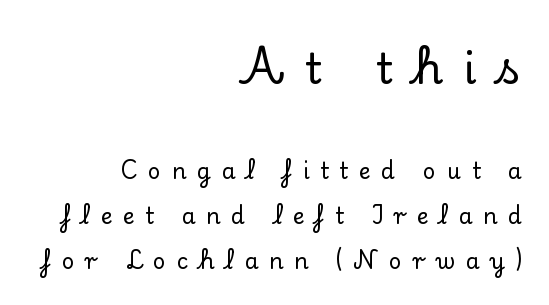
{"serif": "yes", "italic": "no", "width": "normal", "stroke_contrast": "low", "x_height": "small", "monospaced": "no", "underline": "no", "align": "right", "line_spacing": "loose", "line_spacing_ratio": 2.05, "letter_spacing": "wide", "letter_spacing_em": 0.49, "larger_block": "first", "size_ratio": 1.95, "glyph_px": 43}
